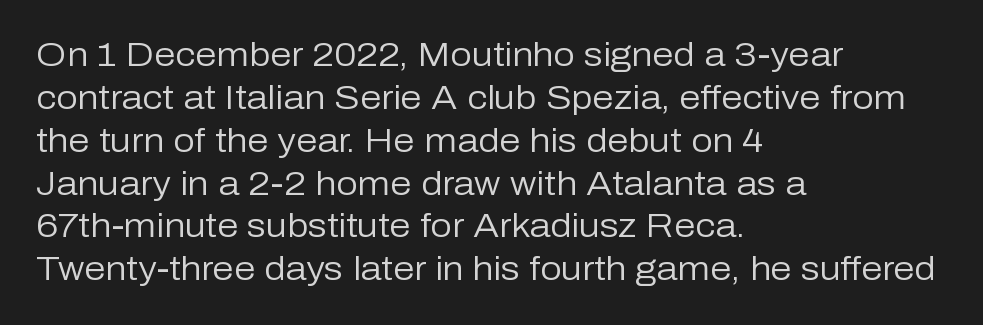
The letters advance in unequal steps, a hallmark of proportional type. Descender tails drop into unmarked territory. Leading matches the norm, producing a regular column. The lines are quadded left. The tracking reads as untouched default to a designer's eye. Are there feet on the stems? There aren't — it's a sans.
